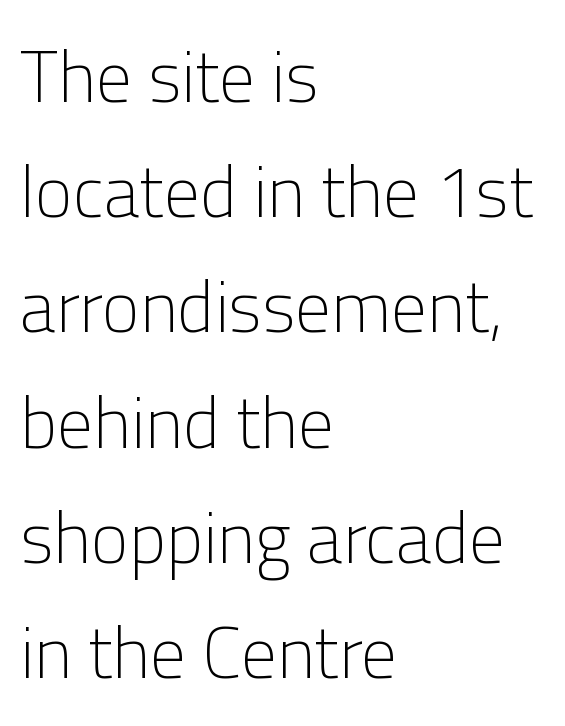
Q: Is the text bold? A: No.
Q: Is the text italic (slanted)? A: No, it is upright.
Q: Is the typeface a serif or a sans-serif typeface? A: Sans-serif.
Q: Is the text underlined? A: No.
Q: How is the paragraph aligned? A: Left-aligned.
Q: Is the spacing between letters normal or unusually wide? A: Normal.
Q: Is the spacing between lines tight, normal or loose? A: Normal.
Q: Width (condensed, normal, or wide)? A: Normal.
Q: Stroke contrast? A: Low.
Q: x-height? A: Medium.
Q: Monospaced? A: No.
